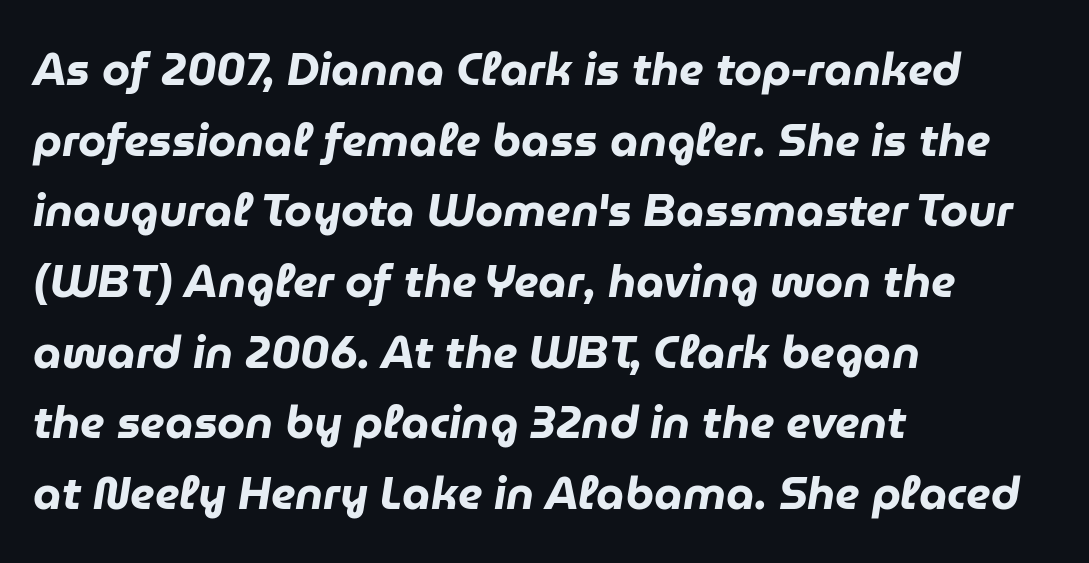
{"italic": "yes", "lean": "right", "slant_degrees": 9, "bold": "yes", "weight": "heavy", "width": "normal", "stroke_contrast": "low", "x_height": "medium", "monospaced": "no", "underline": "no", "align": "left", "line_spacing": "normal", "line_spacing_ratio": 1.57, "letter_spacing": "normal", "letter_spacing_em": 0.0, "glyph_px": 45}
